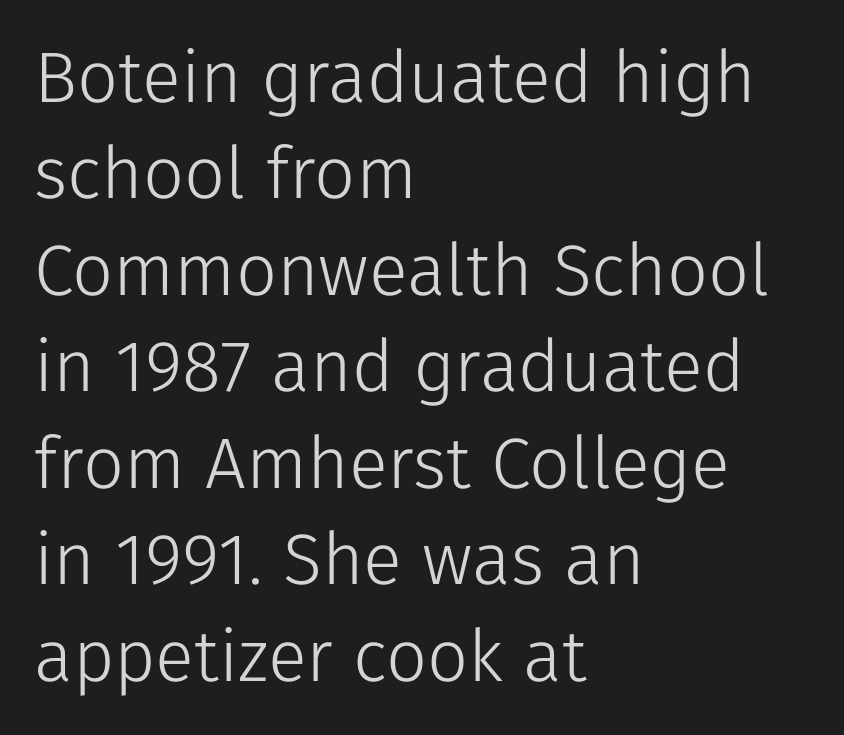
Note the varied advance widths — an 'i' is clearly narrower than an 'm'. Students, note that the glyphs here touch the page at normal intervals. Examine the stroke ends and you'll find no serifs. If you drew a line through each stem, it would be perfectly vertical. Beneath every word, the page is bare.
